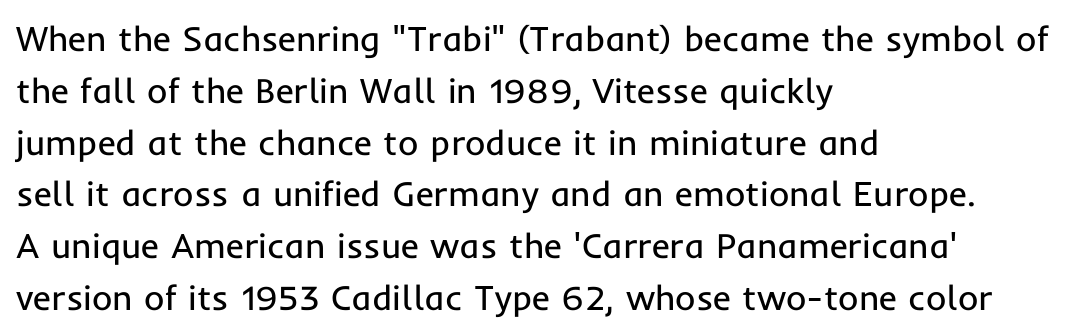
Type without underlining. Think of a printed novel: that variable character pitch is what you see here. Nope, not italic — everything's standing straight. The rendering anchors every line to the left-hand side. The font family rendered here belongs to the sans-serif group. The passage shown stacks its lines at a standard gap.
